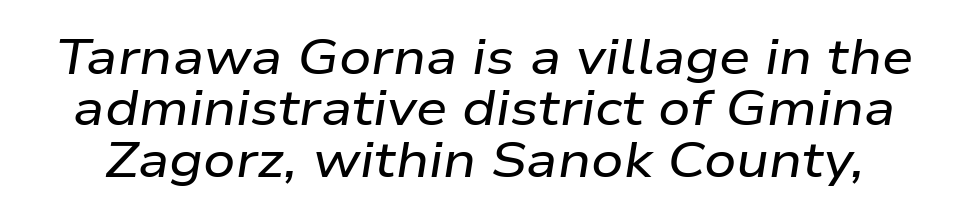
You could call the tracking neutral — neither tight nor loose. A clean baseline with only descenders dipping below it. The face used here has a pronounced slope to its letters. This sample trades vertical openness for compactness between lines. Think of a printed novel: that variable character pitch is what you see here.
